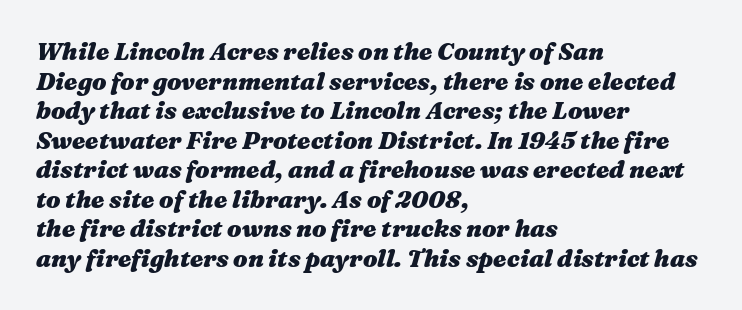
The image shows 24 px bold type, italic (leaning right); set left-aligned, line spacing 1.23x, normal letter spacing, not underlined.
